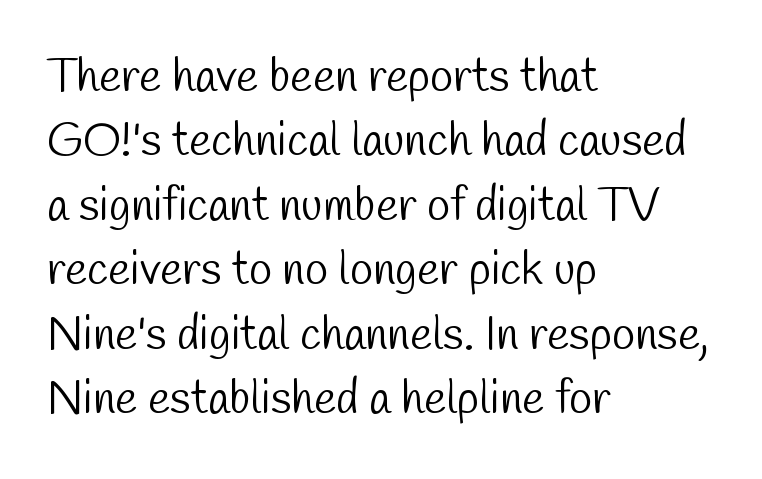
Examine the stroke ends and you'll find no serifs. The zone under the glyphs is completely vacant. The letterforms sit shoulder to shoulder at normal distance. You could not count columns in this text — the font is proportionally spaced.
